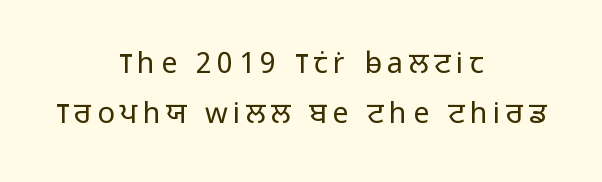
Here the designer chose a conventional face with non-uniform glyph widths. This sample is center-justified, so both line endings float freely. Type style note: lacks serifs. No italicization has been applied; the sample stays upright. Any mark beneath the type? The region is blank. These glyphs show unthickened strokes, regular width or finer.
